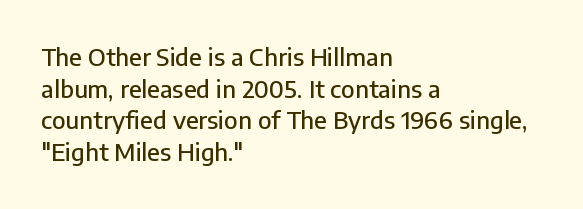
The image shows 24 px text type, upright; set left-aligned, normal line spacing (1.32x), normal letter spacing, not underlined.
